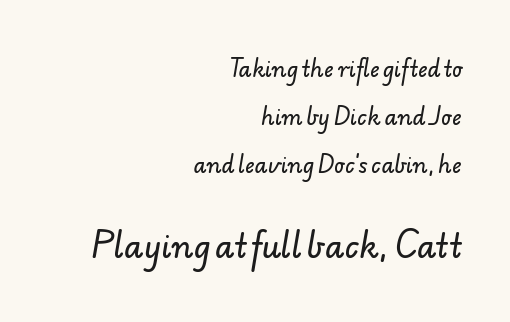
Q: Is the typeface a serif or a sans-serif typeface? A: Sans-serif.
Q: Is the text underlined? A: No.
Q: How is the paragraph aligned? A: Right-aligned.
Q: Is the spacing between letters normal or unusually wide? A: Normal.
Q: Is the spacing between lines tight, normal or loose? A: Loose.
Q: Which block of text is set in a larger size, the first (top) or the second (bottom)? A: The second (bottom) one.
Q: Width (condensed, normal, or wide)? A: Normal.
Q: Stroke contrast? A: Low.
Q: x-height? A: Small.
Q: Monospaced? A: No.
